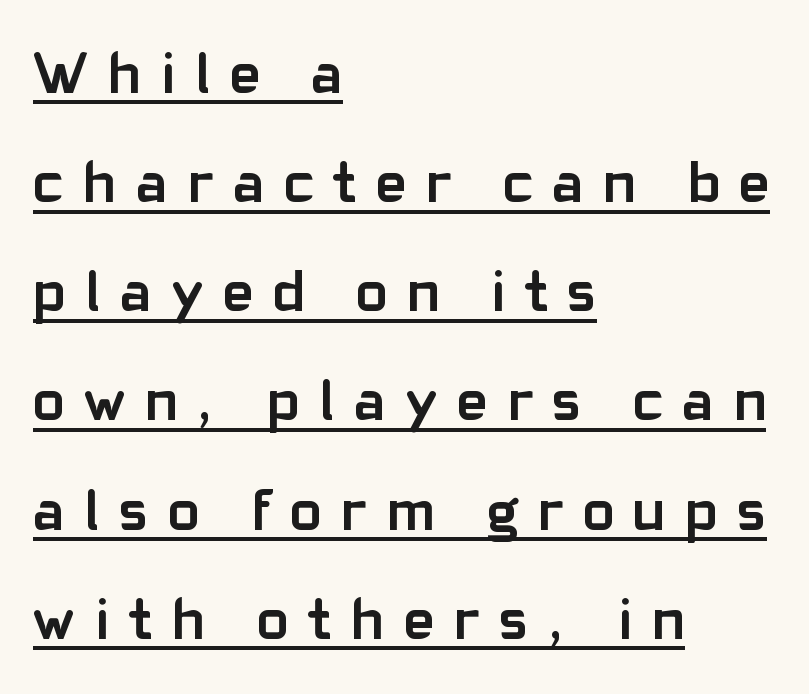
{"serif": "no", "italic": "no", "bold": "yes", "weight": "semibold", "width": "normal", "stroke_contrast": "low", "x_height": "medium", "monospaced": "no", "underline": "yes", "align": "left", "line_spacing_ratio": 1.85, "letter_spacing": "wide", "letter_spacing_em": 0.33, "glyph_px": 59}
